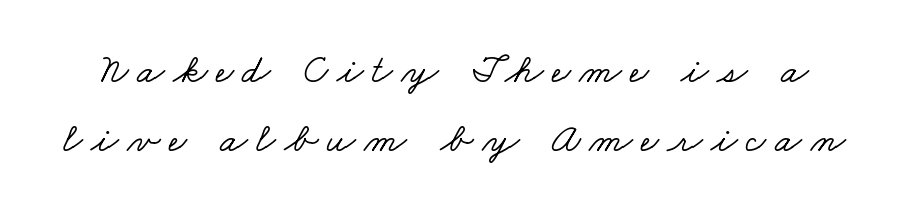
Regarding serifs, this sample has them. The rendering uses natural spacing where letterforms have individual widths. The glyphs are unaccompanied by any horizontal stroke below them. Tracking value appears strongly positive — letters spread wide.
